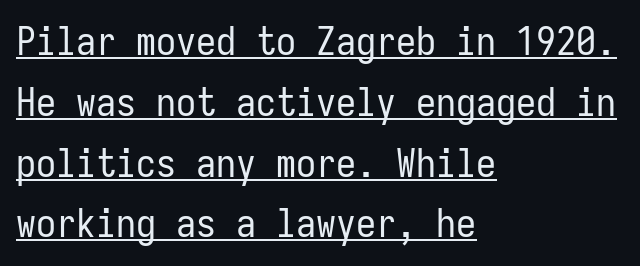
Q: Is the text bold? A: No.
Q: Is the text italic (slanted)? A: No, it is upright.
Q: Is the typeface a serif or a sans-serif typeface? A: Sans-serif.
Q: Is the text underlined? A: Yes.
Q: How is the paragraph aligned? A: Left-aligned.
Q: Is the spacing between letters normal or unusually wide? A: Normal.
Q: Is the spacing between lines tight, normal or loose? A: Normal.
Q: Width (condensed, normal, or wide)? A: Condensed.
Q: Stroke contrast? A: Low.
Q: x-height? A: Medium.
Q: Monospaced? A: Yes.
